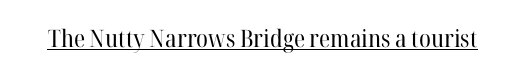
The image shows 24 px text type, upright; set normal letter spacing, underlined.
